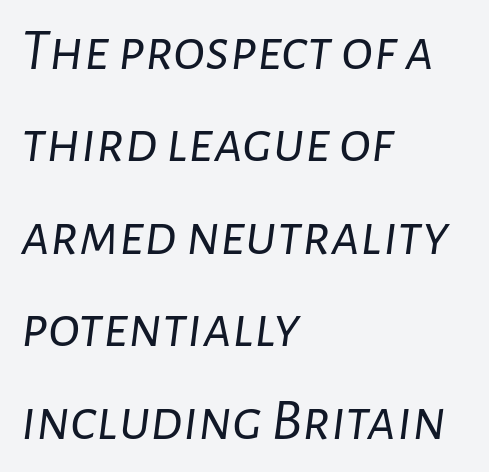
{"italic": "yes", "lean": "right", "slant_degrees": 7, "bold": "no", "weight": "light", "width": "normal", "stroke_contrast": "low", "x_height": "medium", "monospaced": "no", "underline": "no", "align": "left", "line_spacing": "normal", "line_spacing_ratio": 1.54, "letter_spacing": "normal", "letter_spacing_em": 0.0, "glyph_px": 60}
